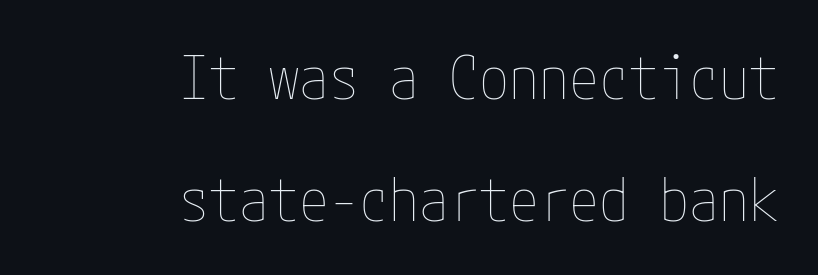
The image shows 60 px thin, condensed type, upright; set right-aligned, loose line spacing (2.03x), normal letter spacing, not underlined; low stroke contrast and a medium x-height.
